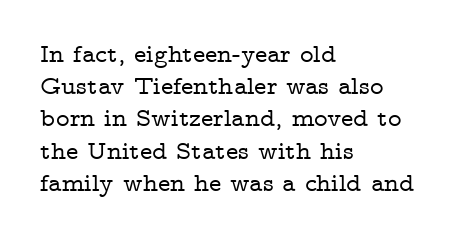
You could call the tracking neutral — neither tight nor loose. Posture: upright roman. Which margin do the lines hug? The left one — the right edge is uneven. Decoration check: the copy has no underline.
